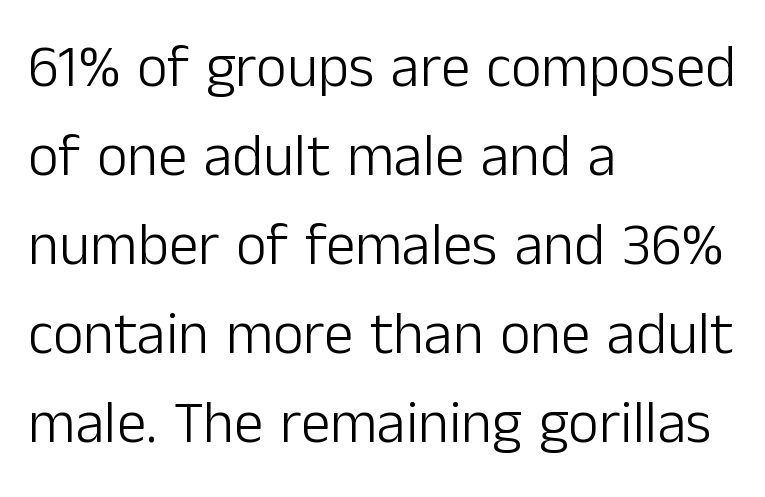
Q: Is the text bold? A: No.
Q: Is the text italic (slanted)? A: No, it is upright.
Q: Is the typeface a serif or a sans-serif typeface? A: Sans-serif.
Q: Is the text underlined? A: No.
Q: How is the paragraph aligned? A: Left-aligned.
Q: Is the spacing between letters normal or unusually wide? A: Normal.
Q: Is the spacing between lines tight, normal or loose? A: Normal.
Q: Width (condensed, normal, or wide)? A: Normal.
Q: Stroke contrast? A: Low.
Q: x-height? A: Medium.
Q: Monospaced? A: No.
